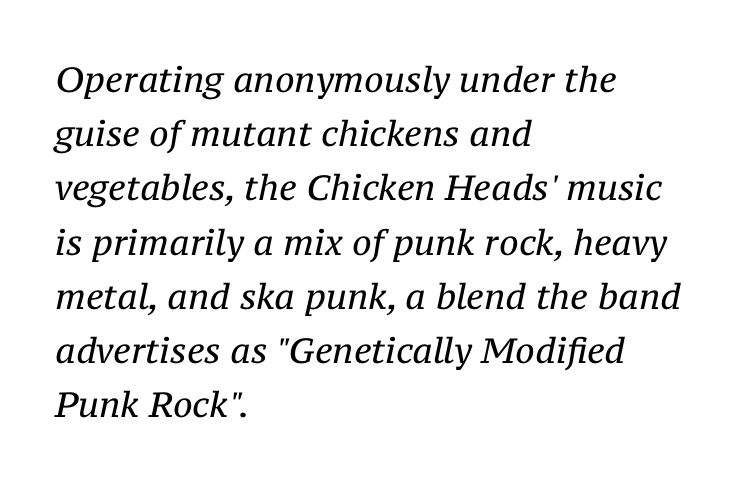
Q: Is the text bold? A: No.
Q: Is the text italic (slanted)? A: Yes, it leans right by about 12 degrees.
Q: Is the typeface a serif or a sans-serif typeface? A: Serif.
Q: Is the text underlined? A: No.
Q: How is the paragraph aligned? A: Left-aligned.
Q: Is the spacing between letters normal or unusually wide? A: Normal.
Q: Is the spacing between lines tight, normal or loose? A: Normal.
Q: Width (condensed, normal, or wide)? A: Normal.
Q: Stroke contrast? A: Medium.
Q: x-height? A: Medium.
Q: Monospaced? A: No.
